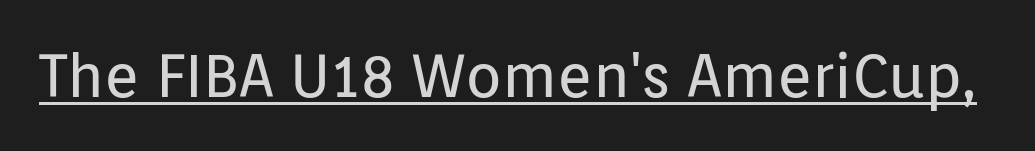
Q: Is the text bold? A: No.
Q: Is the text italic (slanted)? A: No, it is upright.
Q: Is the typeface a serif or a sans-serif typeface? A: Sans-serif.
Q: Is the text underlined? A: Yes.
Q: Is the spacing between letters normal or unusually wide? A: Normal.
Q: Width (condensed, normal, or wide)? A: Normal.
Q: Stroke contrast? A: Low.
Q: x-height? A: Medium.
Q: Monospaced? A: No.
